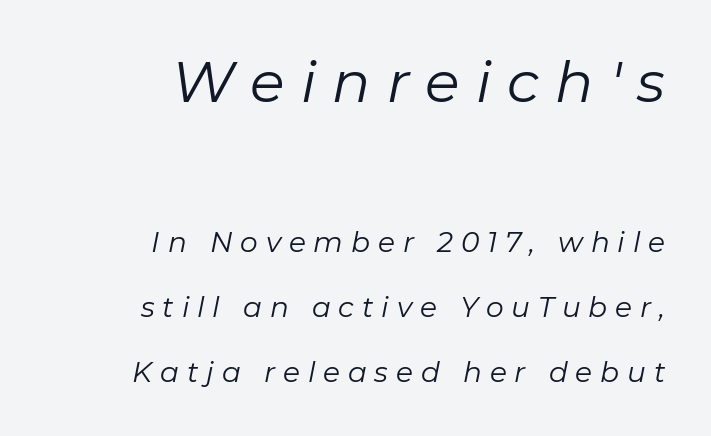
The image shows 57 px regular-weight type, italic (leaning right); set right-aligned, loose line spacing (2.32x), unusually wide letter spacing (+0.28 em), not underlined; the first (top) block is 2.04x larger; low stroke contrast and a medium x-height.
